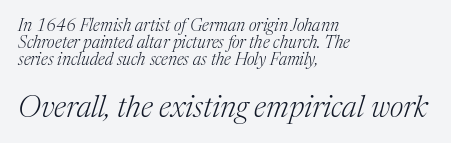
{"serif": "yes", "italic": "yes", "lean": "right", "slant_degrees": 17, "bold": "no", "weight": "light", "width": "normal", "stroke_contrast": "medium", "x_height": "medium", "monospaced": "no", "underline": "no", "align": "left", "line_spacing": "tight", "line_spacing_ratio": 1.01, "letter_spacing": "normal", "letter_spacing_em": 0.0, "larger_block": "second", "size_ratio": 1.76, "glyph_px": 30}
